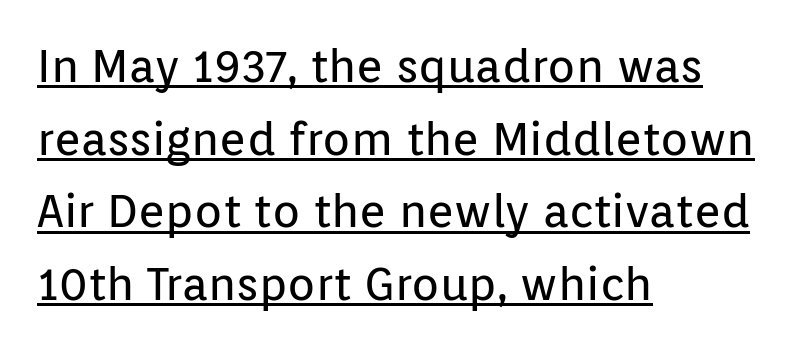
Proportional: the letters do not fall into vertical columns. A typesetter would mark this as roman, not italic. A typographer would call this underscored text. Weight class: somewhere from thin through regular.
